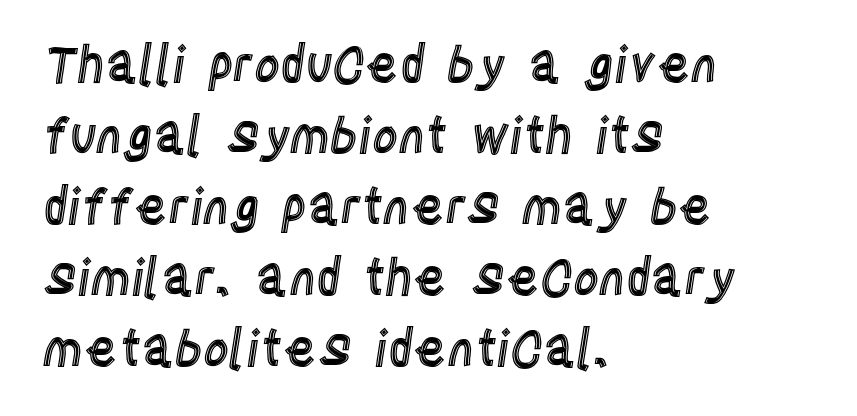
Check under the words: just untouched page. Does extra space separate the letters? No, they use regular spacing. Alignment: flush left. The letters advance in unequal steps, a hallmark of proportional type. The rows are spaced the way most documents space them.
